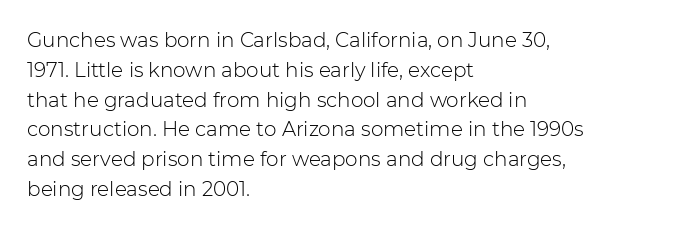
Q: Is the text bold? A: No.
Q: Is the text italic (slanted)? A: No, it is upright.
Q: Is the text underlined? A: No.
Q: How is the paragraph aligned? A: Left-aligned.
Q: Is the spacing between letters normal or unusually wide? A: Normal.
Q: Is the spacing between lines tight, normal or loose? A: Normal.
